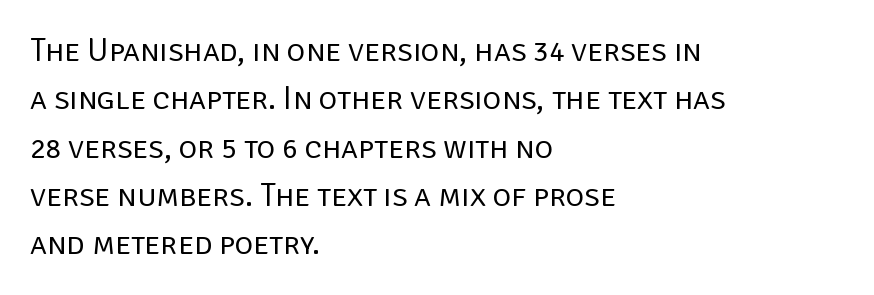
The image shows 32 px regular-weight sans-serif type, upright; set left-aligned, normal line spacing (1.51x), normal letter spacing, not underlined; low stroke contrast and a large x-height.
